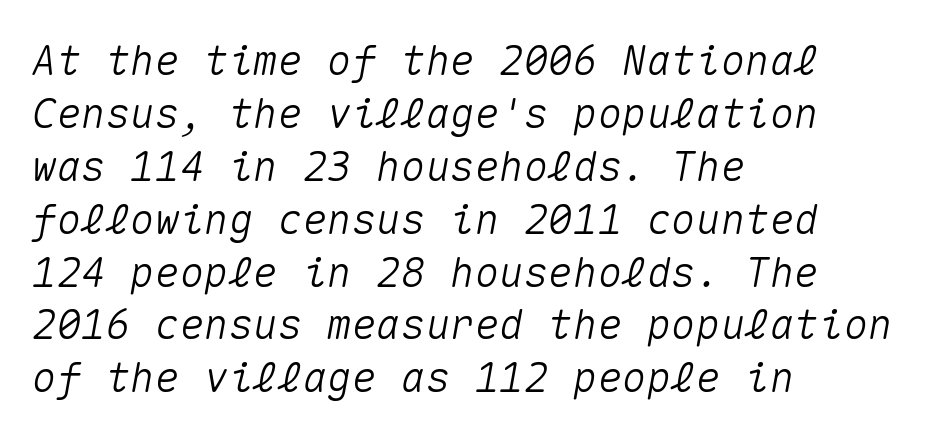
Default kerning and tracking; the words read as compact shapes. If you drew a line through each stem, it would be angled. The rendering uses typewriter-style spacing with identical character cells. The zone under the glyphs is completely vacant.
